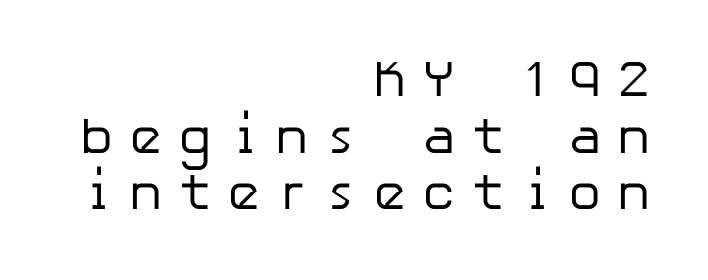
Tracking here is generous; glyphs stand well apart from one another. The face looks like a standard text weight, possibly lighter. Line endings align vertically; line beginnings do not. Clear beneath every line of the passage.
